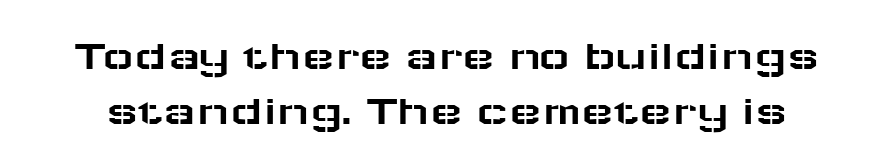
The image shows 43 px wide sans-serif type, upright; set normal line spacing (1.29x), normal letter spacing, not underlined; low stroke contrast and a medium x-height.
